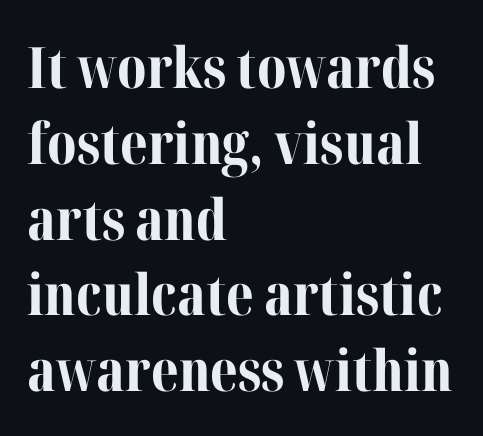
The image shows 57 px bold serif type, upright; set left-aligned, normal line spacing (1.33x), normal letter spacing, not underlined; medium stroke contrast and a medium x-height.
